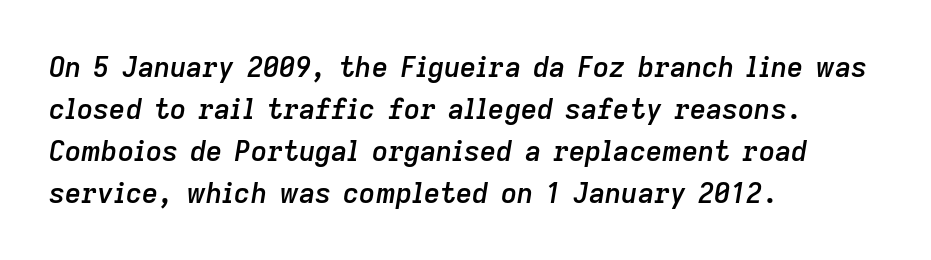
The image shows 28 px semibold type, italic (leaning right); set left-aligned, normal line spacing (1.5x), normal letter spacing, not underlined; low stroke contrast and a medium x-height.
